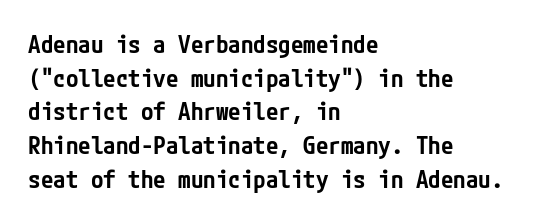
The image shows 25 px text type, upright; set left-aligned, normal line spacing (1.35x), normal letter spacing, not underlined.
